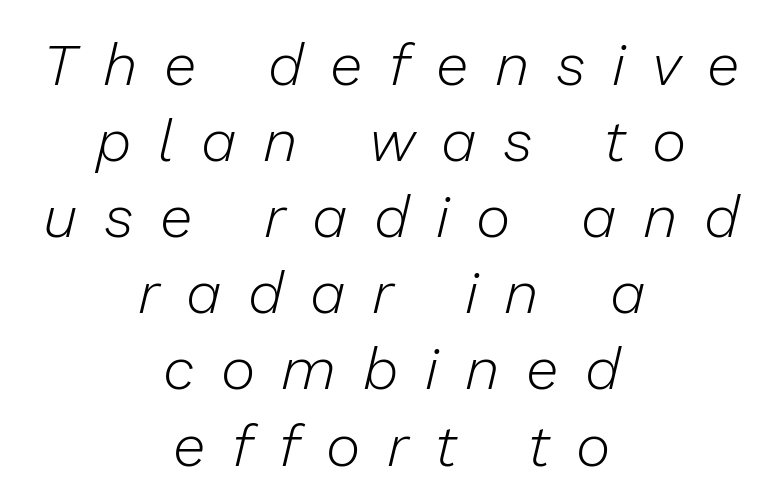
{"italic": "yes", "lean": "right", "slant_degrees": 13, "bold": "no", "weight": "light", "width": "normal", "stroke_contrast": "low", "x_height": "medium", "monospaced": "no", "underline": "no", "align": "center", "line_spacing": "normal", "line_spacing_ratio": 1.29, "letter_spacing": "wide", "letter_spacing_em": 0.45, "glyph_px": 59}
